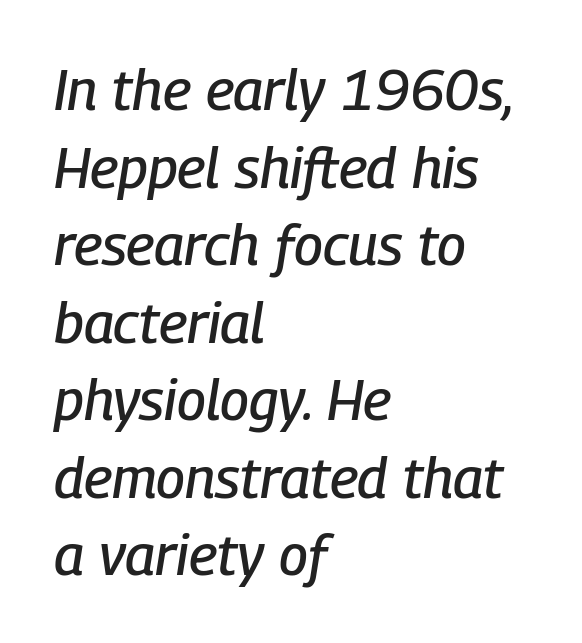
The image shows 57 px condensed type, italic (leaning right); set left-aligned, normal line spacing (1.36x), normal letter spacing, not underlined; low stroke contrast and a medium x-height.
